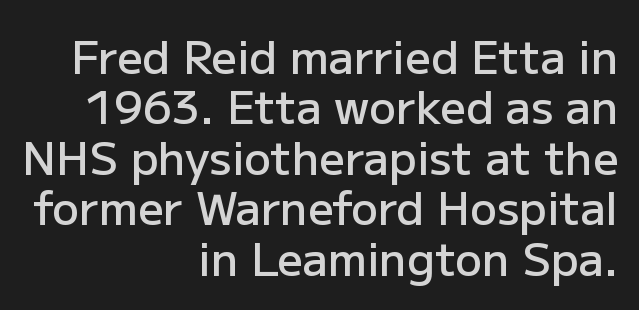
Does the copy run flush right? Yes — the right margin is perfectly even. Does the lettering tilt? It doesn't — this is upright. The gaps between neighbouring characters are ordinary and unremarkable. Serif or sans? Sans — the stroke terminals are bare. The sample has been set in demibold, a notch under bold. The leading is snug, giving the passage a crowded texture.
